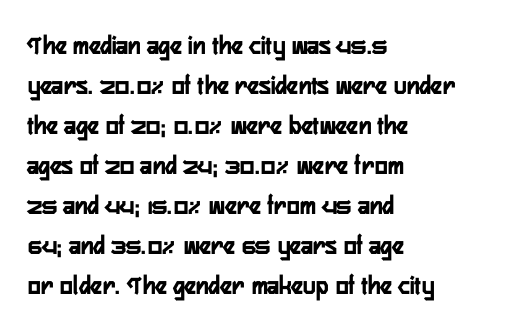
The image shows 27 px bold type, upright; set left-aligned, normal line spacing (1.48x), normal letter spacing, not underlined.
